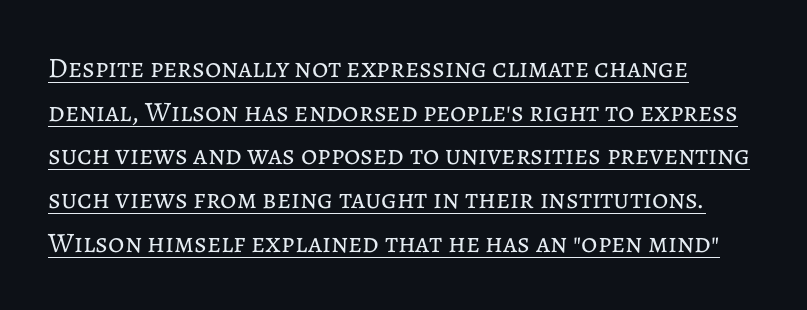
Q: Is the text bold? A: No.
Q: Is the text italic (slanted)? A: No, it is upright.
Q: Is the text underlined? A: Yes.
Q: Is the spacing between letters normal or unusually wide? A: Normal.
Q: Is the spacing between lines tight, normal or loose? A: Normal.
Q: Width (condensed, normal, or wide)? A: Normal.
Q: Stroke contrast? A: Low.
Q: x-height? A: Medium.
Q: Monospaced? A: No.
